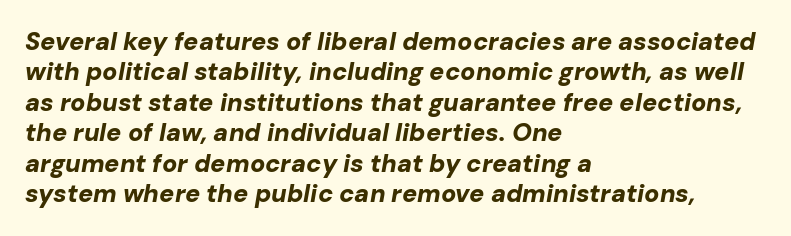
Short and long lines alike share a common starting point at left. A bare baseline throughout the passage. Is the type bold? Yes — the strokes are clearly thick and heavy. Italic: yes, the glyphs are oblique. You could call the tracking neutral — neither tight nor loose.
